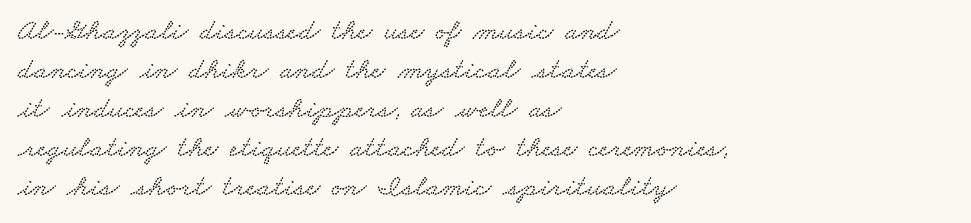
The image shows 30 px wide serif type; set left-aligned, normal line spacing (1.3x), normal letter spacing, not underlined; low stroke contrast and a small x-height.
